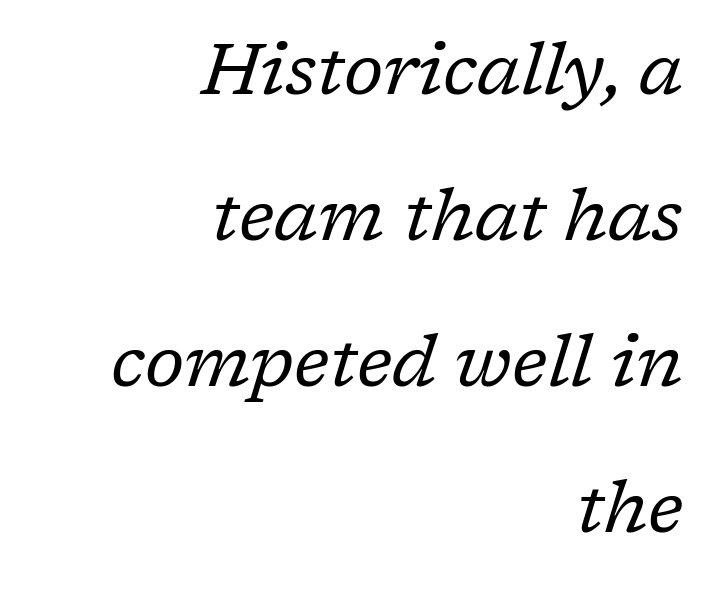
Q: Is the text bold? A: No.
Q: Is the text italic (slanted)? A: Yes, it leans right by about 17 degrees.
Q: Is the typeface a serif or a sans-serif typeface? A: Serif.
Q: Is the text underlined? A: No.
Q: How is the paragraph aligned? A: Right-aligned.
Q: Is the spacing between letters normal or unusually wide? A: Normal.
Q: Is the spacing between lines tight, normal or loose? A: Loose.
Q: Width (condensed, normal, or wide)? A: Normal.
Q: Stroke contrast? A: Low.
Q: x-height? A: Medium.
Q: Monospaced? A: No.
